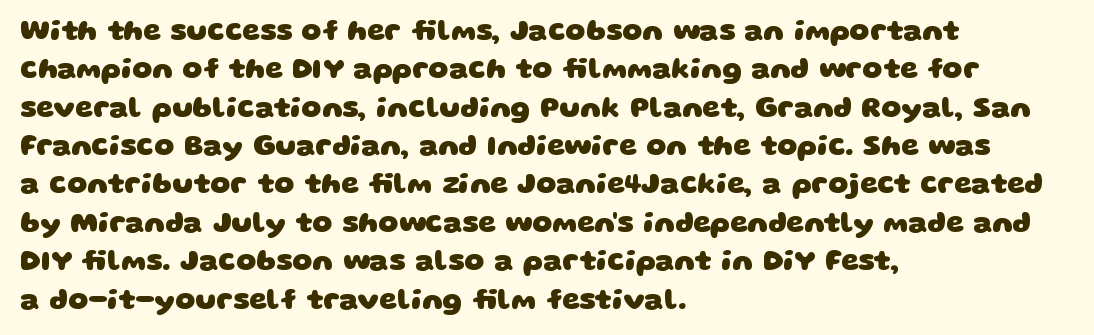
{"serif": "no", "bold": "yes", "weight": "heavy", "width": "wide", "stroke_contrast": "low", "x_height": "large", "monospaced": "no", "underline": "no", "align": "left", "line_spacing": "normal", "line_spacing_ratio": 1.37, "letter_spacing": "normal", "letter_spacing_em": 0.0, "glyph_px": 28}
